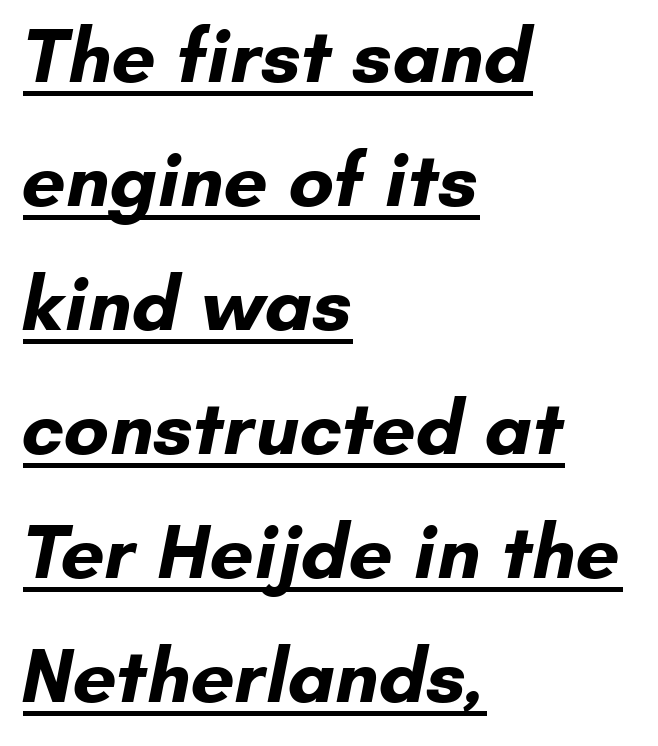
The image shows 78 px bold sans-serif type; set left-aligned, normal line spacing (1.59x), normal letter spacing, underlined; low stroke contrast and a small x-height.
